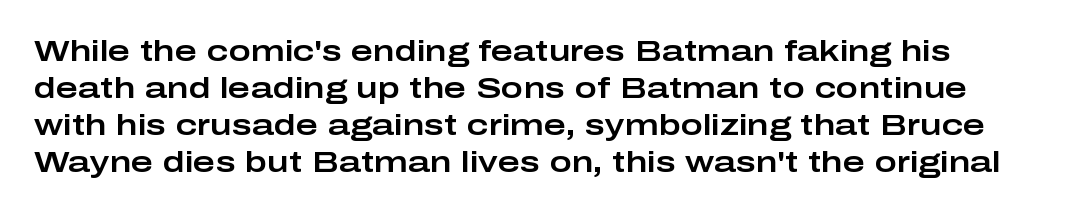
{"serif": "no", "italic": "no", "width": "wide", "stroke_contrast": "low", "x_height": "medium", "monospaced": "no", "underline": "no", "line_spacing_ratio": 1.23, "letter_spacing": "normal", "letter_spacing_em": 0.0, "glyph_px": 30}
